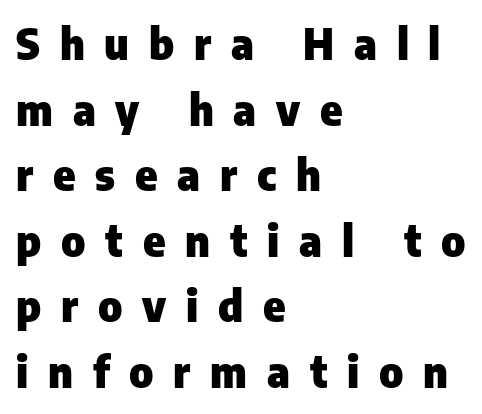
{"serif": "no", "italic": "no", "bold": "yes", "weight": "heavy", "width": "normal", "stroke_contrast": "low", "x_height": "medium", "monospaced": "no", "underline": "no", "align": "left", "line_spacing": "normal", "line_spacing_ratio": 1.56, "letter_spacing": "wide", "letter_spacing_em": 0.47, "glyph_px": 42}
